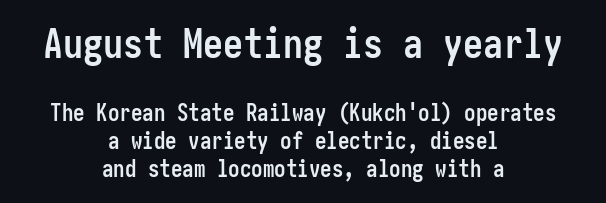
The image shows 40 px semibold, condensed sans-serif type, upright; set centered, line spacing 1.21x, normal letter spacing, not underlined; the first (top) block is 1.74x larger; low stroke contrast and a medium x-height.
